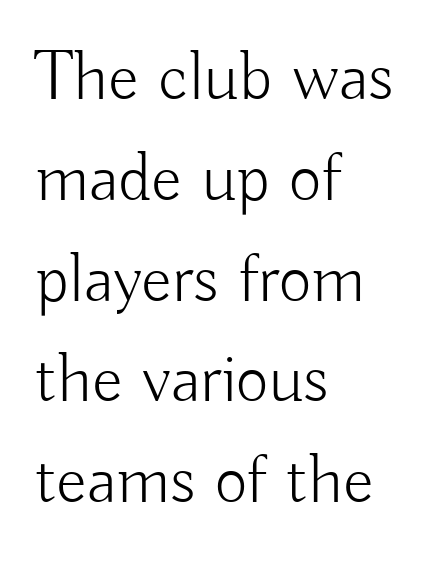
Q: Is the text bold? A: No.
Q: Is the text italic (slanted)? A: No, it is upright.
Q: Is the typeface a serif or a sans-serif typeface? A: Sans-serif.
Q: Is the text underlined? A: No.
Q: How is the paragraph aligned? A: Left-aligned.
Q: Is the spacing between letters normal or unusually wide? A: Normal.
Q: Is the spacing between lines tight, normal or loose? A: Normal.
Q: Width (condensed, normal, or wide)? A: Normal.
Q: Stroke contrast? A: Low.
Q: x-height? A: Small.
Q: Monospaced? A: No.
